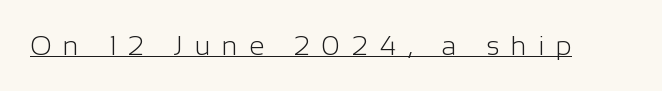
The image shows 27 px text type, upright; set unusually wide letter spacing (+0.43 em), underlined.
